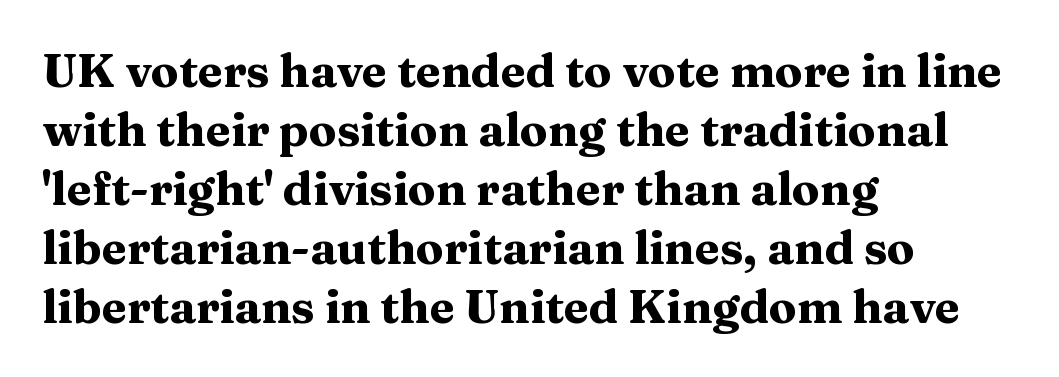
{"serif": "yes", "italic": "no", "bold": "yes", "weight": "heavy", "width": "wide", "stroke_contrast": "medium", "x_height": "medium", "monospaced": "no", "underline": "no", "align": "left", "line_spacing": "normal", "line_spacing_ratio": 1.28, "letter_spacing": "normal", "letter_spacing_em": 0.0, "glyph_px": 46}
